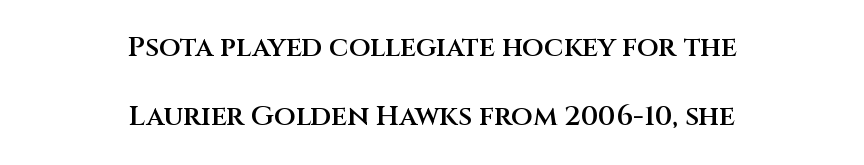
{"serif": "no", "italic": "no", "bold": "semi", "weight": "semibold", "width": "normal", "stroke_contrast": "medium", "x_height": "large", "monospaced": "no", "underline": "no", "align": "center", "line_spacing": "loose", "line_spacing_ratio": 2.47, "letter_spacing": "normal", "letter_spacing_em": 0.0, "glyph_px": 28}
